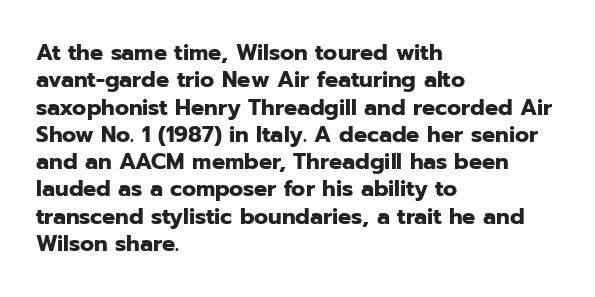
The image shows 22 px bold type, upright; set left-aligned, line spacing 1.24x, normal letter spacing, not underlined.
